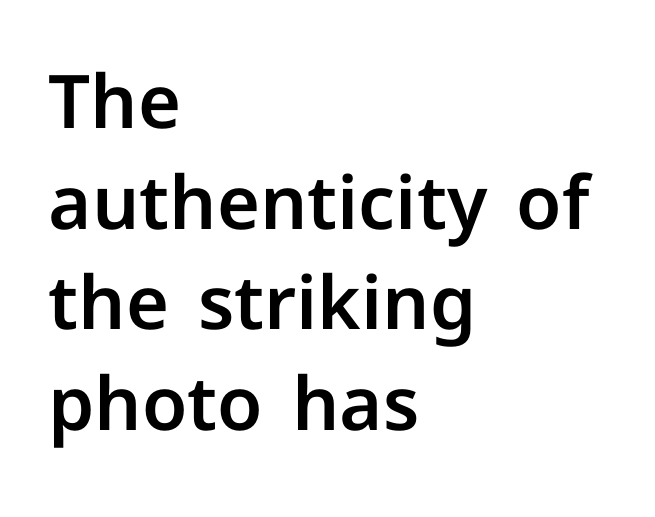
The image shows 74 px sans-serif type, upright; set left-aligned, normal line spacing (1.36x), normal letter spacing, not underlined; low stroke contrast and a medium x-height.
